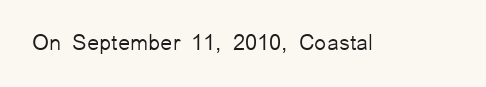
Q: Is the text bold? A: No.
Q: Is the text italic (slanted)? A: No, it is upright.
Q: Is the text underlined? A: No.
Q: Is the spacing between letters normal or unusually wide? A: Normal.
